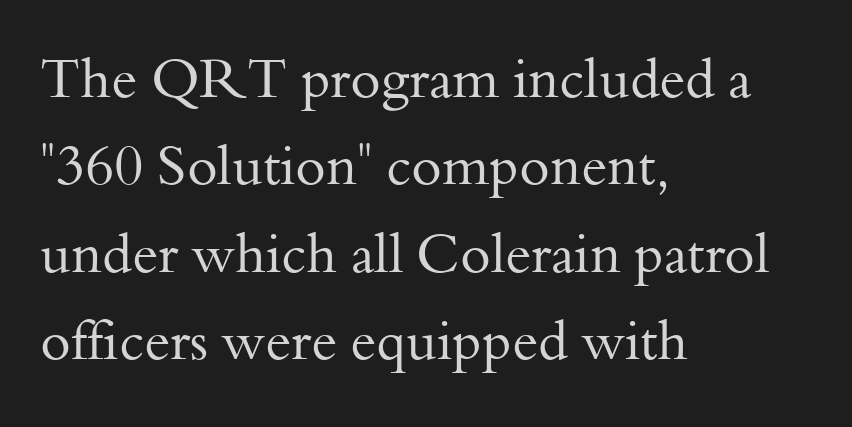
The image shows 55 px regular-weight serif type, upright; set left-aligned, normal line spacing (1.59x), normal letter spacing, not underlined; medium stroke contrast and a small x-height.
